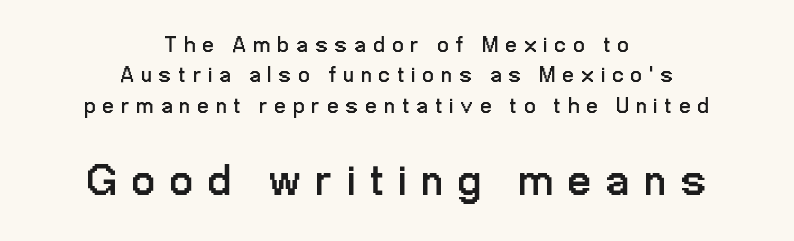
Normally led — the rows are evenly, conventionally spaced. Neither beginnings nor endings align; midpoints do. The specimen reads as upright at a glance. Is this a fixed-width face? No — the glyphs have proportional, varying widths.
